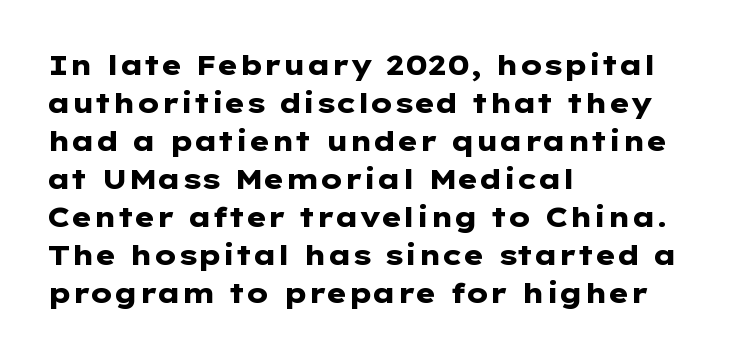
Q: Is the text bold? A: Yes.
Q: Is the text italic (slanted)? A: No, it is upright.
Q: Is the typeface a serif or a sans-serif typeface? A: Sans-serif.
Q: Is the text underlined? A: No.
Q: How is the paragraph aligned? A: Left-aligned.
Q: Is the spacing between letters normal or unusually wide? A: Normal.
Q: Is the spacing between lines tight, normal or loose? A: Normal.
Q: Width (condensed, normal, or wide)? A: Wide.
Q: Stroke contrast? A: Low.
Q: x-height? A: Medium.
Q: Monospaced? A: No.
